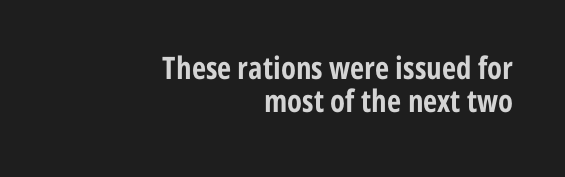
Q: Is the text bold? A: Yes.
Q: Is the text italic (slanted)? A: No, it is upright.
Q: Is the typeface a serif or a sans-serif typeface? A: Sans-serif.
Q: Is the text underlined? A: No.
Q: How is the paragraph aligned? A: Right-aligned.
Q: Is the spacing between letters normal or unusually wide? A: Normal.
Q: Is the spacing between lines tight, normal or loose? A: Tight.
Q: Width (condensed, normal, or wide)? A: Condensed.
Q: Stroke contrast? A: Low.
Q: x-height? A: Medium.
Q: Monospaced? A: No.
